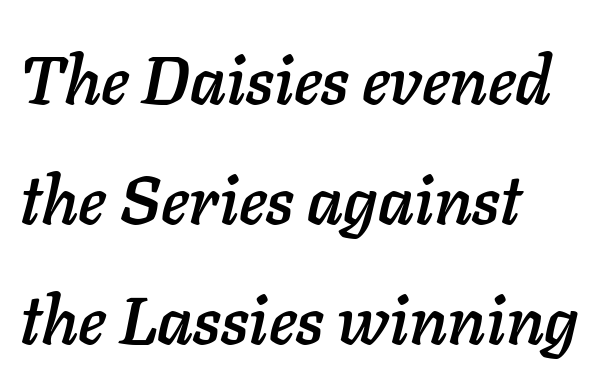
The image shows 67 px text type, italic (leaning right); set left-aligned, line spacing 1.79x, normal letter spacing, not underlined; low stroke contrast and a medium x-height.
